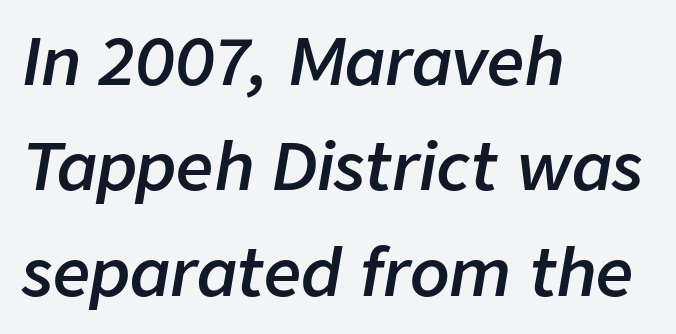
Q: Is the text bold? A: Semi-bold.
Q: Is the text italic (slanted)? A: Yes, it leans right by about 9 degrees.
Q: Is the text underlined? A: No.
Q: How is the paragraph aligned? A: Left-aligned.
Q: Is the spacing between letters normal or unusually wide? A: Normal.
Q: Is the spacing between lines tight, normal or loose? A: Normal.
Q: Width (condensed, normal, or wide)? A: Normal.
Q: Stroke contrast? A: Low.
Q: x-height? A: Medium.
Q: Monospaced? A: No.
